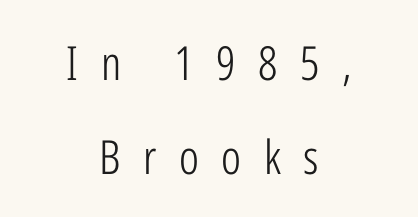
Q: Is the text bold? A: No.
Q: Is the text italic (slanted)? A: No, it is upright.
Q: Is the typeface a serif or a sans-serif typeface? A: Sans-serif.
Q: Is the text underlined? A: No.
Q: How is the paragraph aligned? A: Centered.
Q: Is the spacing between letters normal or unusually wide? A: Unusually wide.
Q: Is the spacing between lines tight, normal or loose? A: Loose.
Q: Width (condensed, normal, or wide)? A: Condensed.
Q: Stroke contrast? A: Low.
Q: x-height? A: Medium.
Q: Monospaced? A: No.
